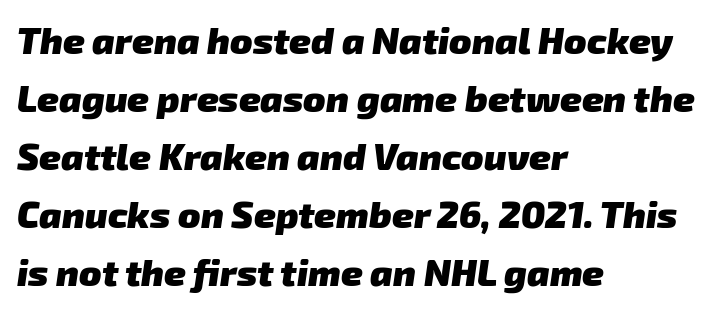
The face used here is proportionally spaced, like ordinary book or web type. In terms of letterspacing, this is plain default setting. Each letter's strokes conclude bluntly, with no projecting serifs. Quick note: underline off. As a designer I'd log this as weight 700, bold. The paragraph has a hard left edge and a soft right edge.
